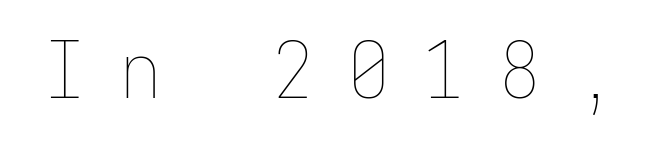
{"italic": "no", "bold": "no", "weight": "thin", "width": "condensed", "stroke_contrast": "low", "x_height": "medium", "monospaced": "yes", "underline": "no", "letter_spacing": "wide", "letter_spacing_em": 0.46, "glyph_px": 79}
